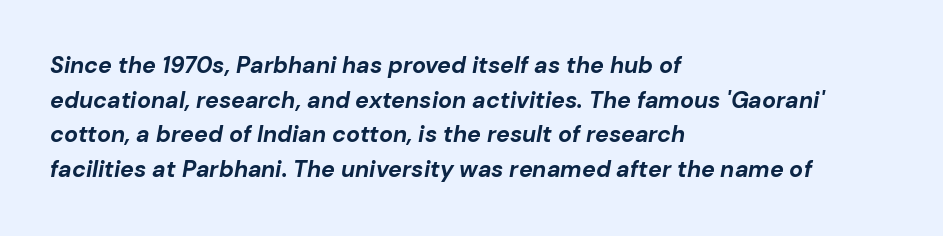
The paragraph shown leans on its left margin. The font's italic variant was chosen for this text. The passage shown is not underscored anywhere. In terms of leading, this rendering sits right in the middle.
